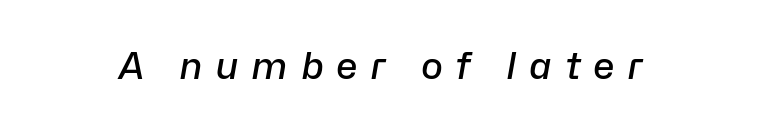
Q: Is the text bold? A: Semi-bold.
Q: Is the text italic (slanted)? A: Yes, it leans right by about 10 degrees.
Q: Is the text underlined? A: No.
Q: Is the spacing between letters normal or unusually wide? A: Unusually wide.
Q: Width (condensed, normal, or wide)? A: Normal.
Q: Stroke contrast? A: Low.
Q: x-height? A: Medium.
Q: Monospaced? A: No.
